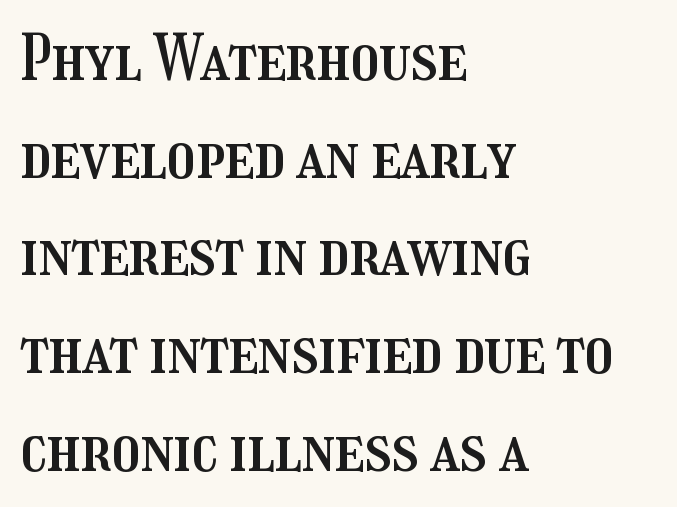
Q: Is the text italic (slanted)? A: No, it is upright.
Q: Is the text underlined? A: No.
Q: How is the paragraph aligned? A: Left-aligned.
Q: Is the spacing between letters normal or unusually wide? A: Normal.
Q: Is the spacing between lines tight, normal or loose? A: Normal.
Q: Width (condensed, normal, or wide)? A: Condensed.
Q: Stroke contrast? A: Medium.
Q: x-height? A: Medium.
Q: Monospaced? A: No.
